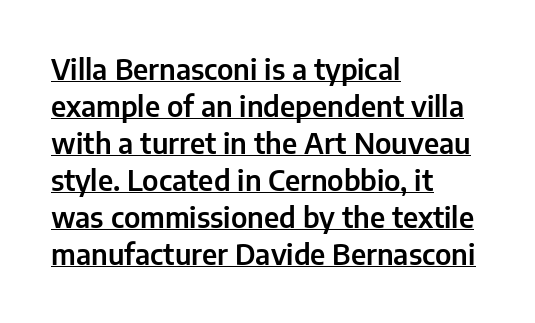
{"serif": "no", "italic": "no", "width": "normal", "stroke_contrast": "low", "x_height": "medium", "monospaced": "no", "underline": "yes", "align": "left", "line_spacing": "normal", "line_spacing_ratio": 1.32, "letter_spacing": "normal", "letter_spacing_em": 0.0, "glyph_px": 28}
